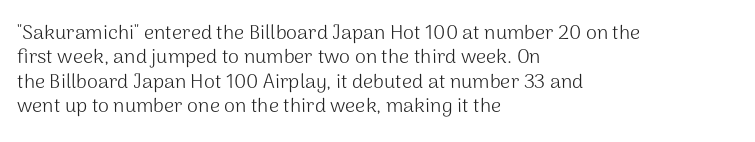
The image shows 20 px text type, upright; set left-aligned, line spacing 1.22x, normal letter spacing, not underlined.
